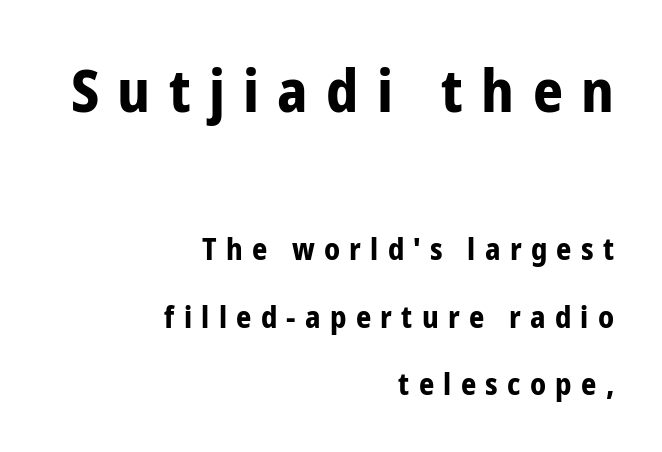
The image shows 59 px bold, condensed sans-serif type, upright; set right-aligned, loose line spacing (2.24x), unusually wide letter spacing (+0.31 em), not underlined; the first (top) block is 1.97x larger; low stroke contrast and a medium x-height.
